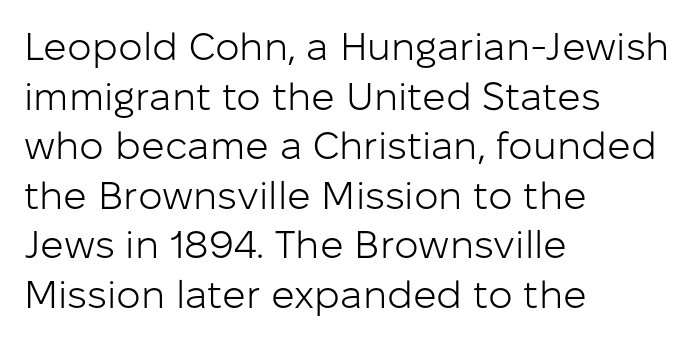
The image shows 39 px light sans-serif type, upright; set left-aligned, normal line spacing (1.27x), normal letter spacing, not underlined; low stroke contrast and a medium x-height.
